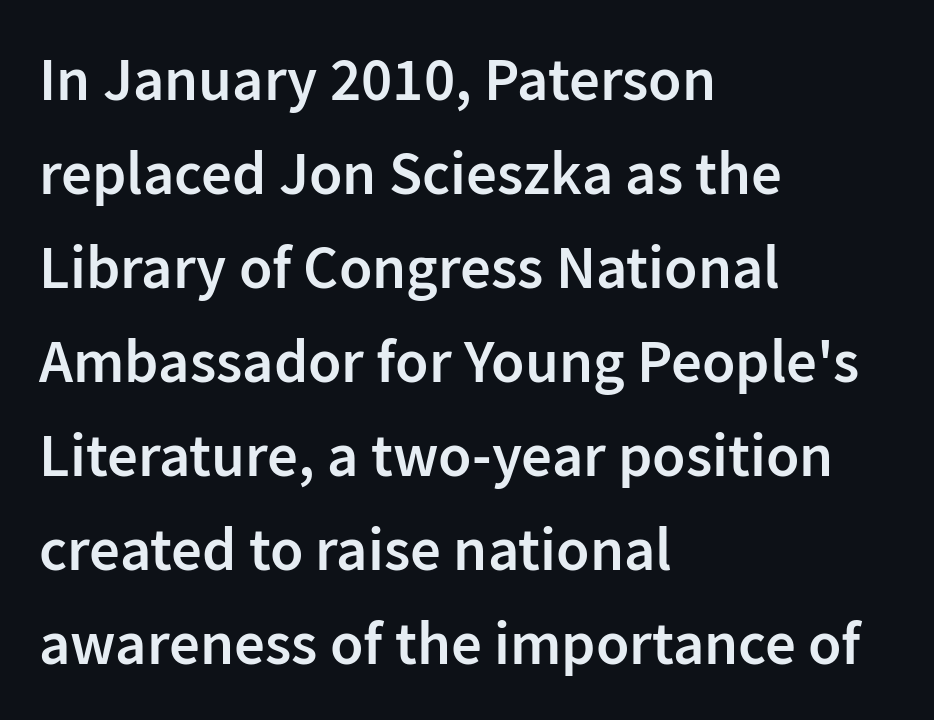
The rendering uses a semibold face; strokes are thickened but not to full bold. Letterform terminals end flat and unadorned throughout the passage. Do the letters lean? They stand straight. In terms of leading, this rendering sits right in the middle. The letters sit at their default tracking, neither squeezed nor spread.
